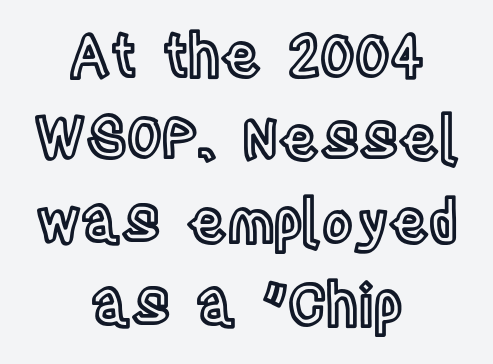
Q: Is the text italic (slanted)? A: No, it is upright.
Q: Is the text underlined? A: No.
Q: How is the paragraph aligned? A: Centered.
Q: Is the spacing between letters normal or unusually wide? A: Normal.
Q: Is the spacing between lines tight, normal or loose? A: Normal.
Q: Width (condensed, normal, or wide)? A: Condensed.
Q: x-height? A: Large.
Q: Monospaced? A: No.
